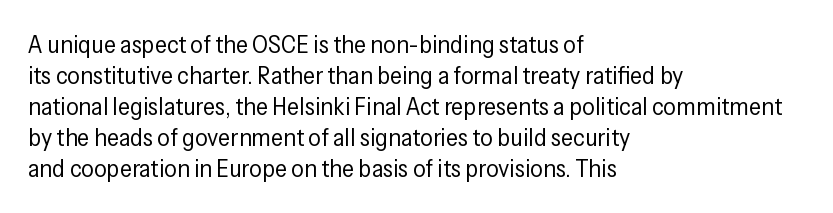
A light-to-regular cut is what we see here. Clear beneath every line of the passage. Vertical strokes here are truly vertical. The passage shown has conventional tracking throughout. Leftover space on each line is placed entirely after the last word.
